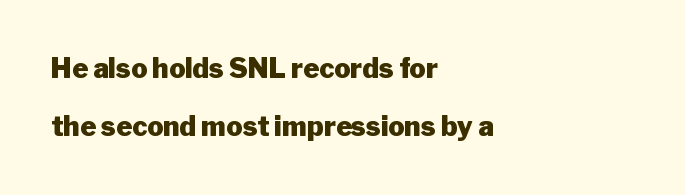
Q: Is the text bold? A: Yes.
Q: Is the text italic (slanted)? A: No, it is upright.
Q: Is the text underlined? A: No.
Q: How is the paragraph aligned? A: Left-aligned.
Q: Is the spacing between letters normal or unusually wide? A: Normal.
Q: Is the spacing between lines tight, normal or loose? A: Loose.
